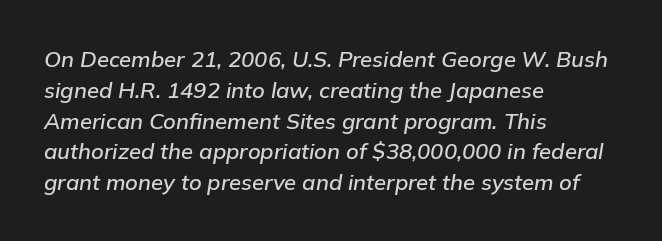
The image shows 22 px text type, italic (leaning right); set left-aligned, normal line spacing (1.4x), normal letter spacing, not underlined.
